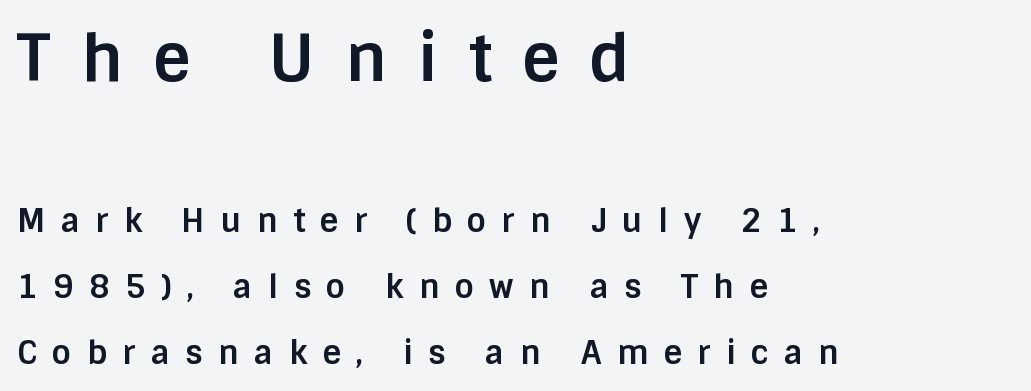
The image shows 64 px bold sans-serif type, upright; set left-aligned, loose line spacing (2.06x), unusually wide letter spacing (+0.48 em), not underlined; the first (top) block is 2.0x larger; low stroke contrast and a large x-height.
